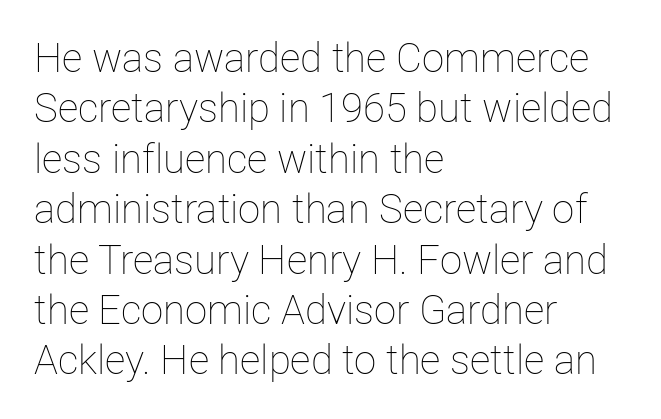
{"italic": "no", "bold": "no", "weight": "thin", "width": "normal", "stroke_contrast": "low", "x_height": "medium", "monospaced": "no", "underline": "no", "align": "left", "line_spacing": "normal", "line_spacing_ratio": 1.26, "letter_spacing": "normal", "letter_spacing_em": 0.0, "glyph_px": 40}
